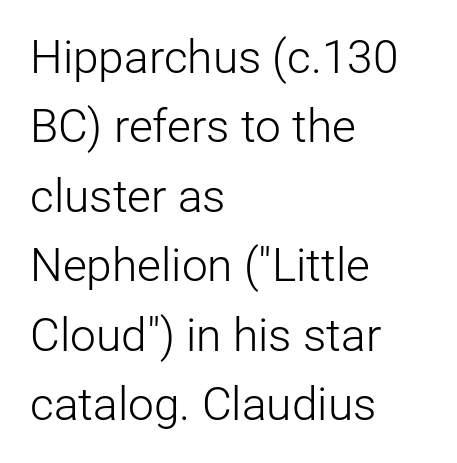
The image shows 46 px light sans-serif type, upright; set left-aligned, normal line spacing (1.51x), normal letter spacing, not underlined; low stroke contrast and a medium x-height.
